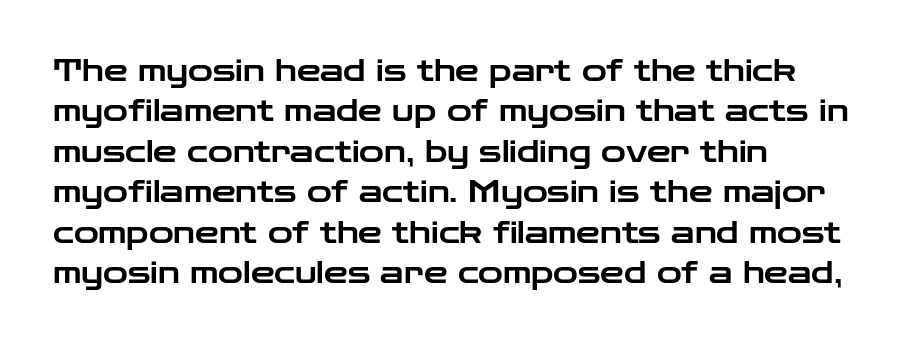
{"serif": "no", "italic": "no", "width": "wide", "stroke_contrast": "low", "x_height": "medium", "monospaced": "no", "underline": "no", "align": "left", "line_spacing": "normal", "line_spacing_ratio": 1.35, "letter_spacing": "normal", "letter_spacing_em": 0.0, "glyph_px": 30}
